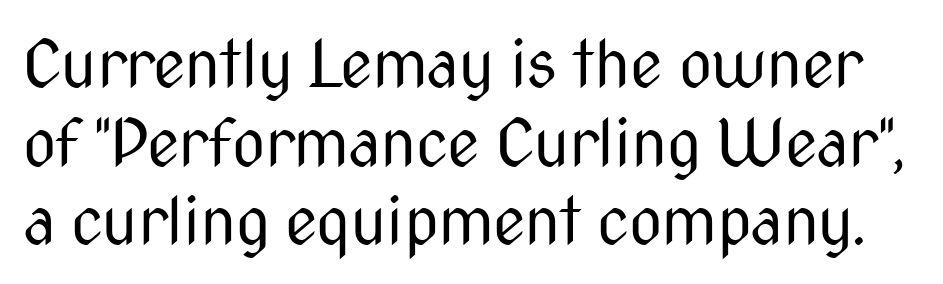
Q: Is the text bold? A: No.
Q: Is the text italic (slanted)? A: No, it is upright.
Q: Is the typeface a serif or a sans-serif typeface? A: Sans-serif.
Q: Is the text underlined? A: No.
Q: Is the spacing between letters normal or unusually wide? A: Normal.
Q: Width (condensed, normal, or wide)? A: Condensed.
Q: Stroke contrast? A: Medium.
Q: x-height? A: Medium.
Q: Monospaced? A: No.
